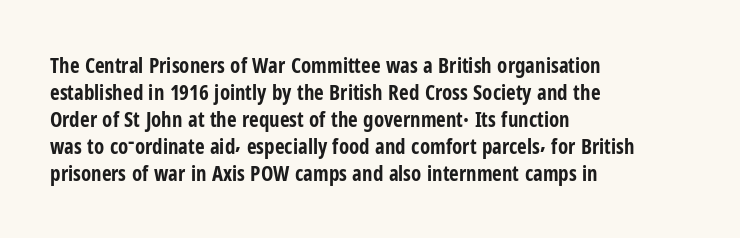
Which margin do the lines hug? The left one — the right edge is uneven. The foot of each line stays bare and open. Strokes here are thick enough to call this a true bold. Does the lettering tilt? It doesn't — this is upright. You could call the tracking neutral — neither tight nor loose. Interline gaps are of average width in this sample.
